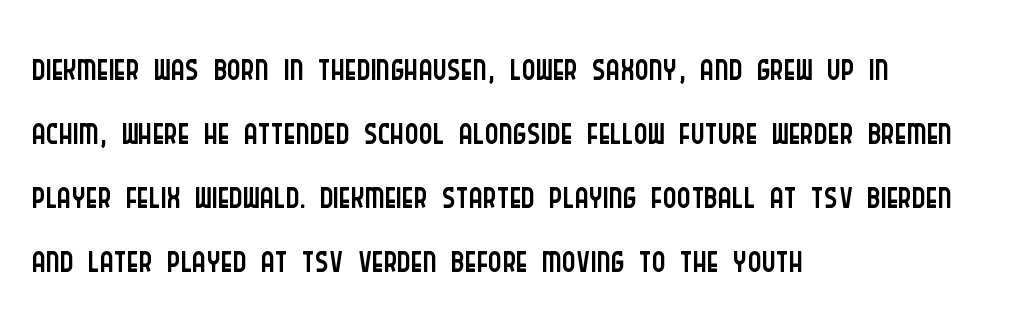
Descenders hang freely into open space. The font's upright variant was chosen for this text. Spacing verdict: proportional, widths tailored to each character. Bold? No — there's no thickening of the strokes.
